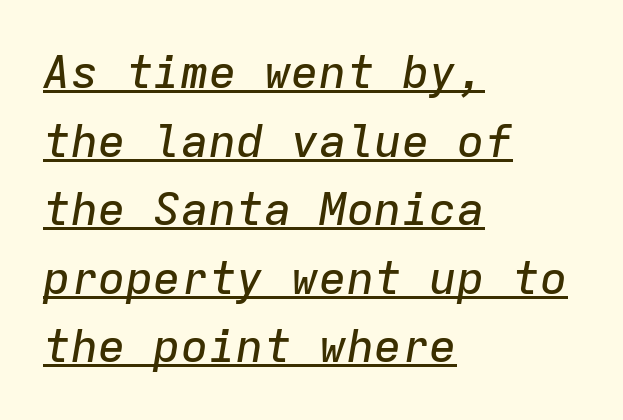
Would a proofreader flag this as italicized? Yes. If you drew a ruler down the left edge, every line would touch it. What's the leading like? Ordinary, nothing unusual. The sample's only ornament is a line tracing under the words. Letter spacing: default.
